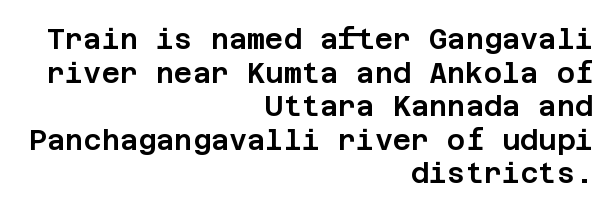
The tracking reads as untouched default to a designer's eye. Beneath every word, the page is bare. Casual observation: everything's shoved over to the right. Serif or sans? Sans — the stroke terminals are bare.
